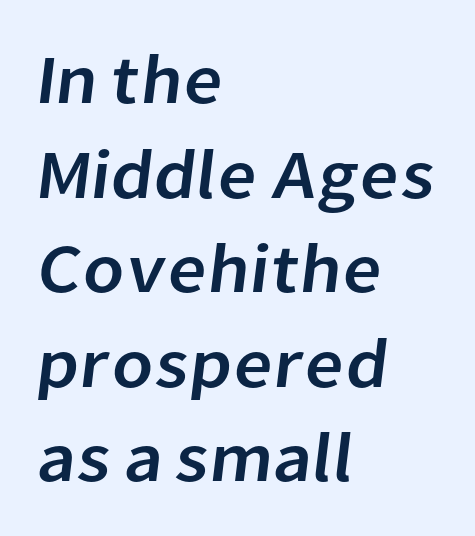
{"serif": "no", "width": "normal", "stroke_contrast": "low", "x_height": "medium", "monospaced": "no", "underline": "no", "align": "left", "line_spacing": "normal", "line_spacing_ratio": 1.37, "letter_spacing": "normal", "letter_spacing_em": 0.0, "glyph_px": 69}
